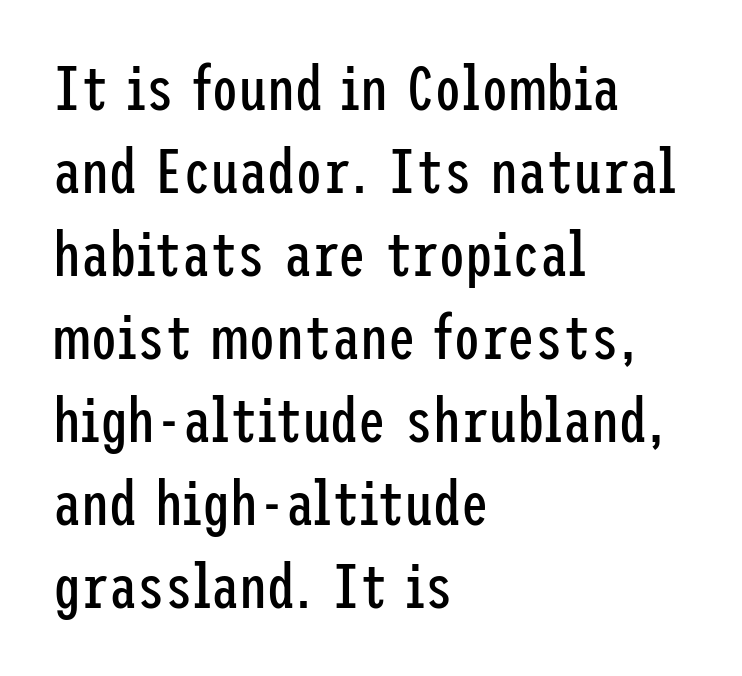
Q: Is the text bold? A: No.
Q: Is the text italic (slanted)? A: No, it is upright.
Q: Is the typeface a serif or a sans-serif typeface? A: Sans-serif.
Q: Is the text underlined? A: No.
Q: How is the paragraph aligned? A: Left-aligned.
Q: Is the spacing between letters normal or unusually wide? A: Normal.
Q: Is the spacing between lines tight, normal or loose? A: Normal.
Q: Width (condensed, normal, or wide)? A: Condensed.
Q: Stroke contrast? A: Low.
Q: x-height? A: Medium.
